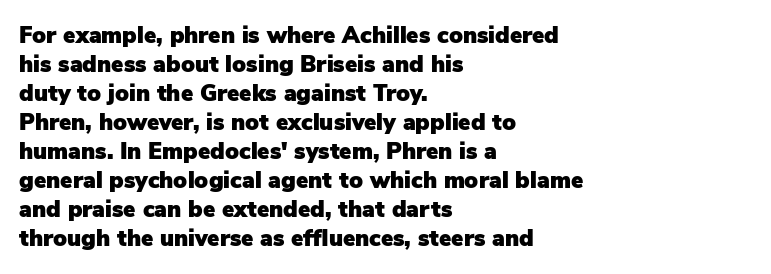
{"italic": "no", "underline": "no", "align": "left", "line_spacing": "normal", "line_spacing_ratio": 1.26, "letter_spacing": "normal", "letter_spacing_em": 0.0, "glyph_px": 23}
